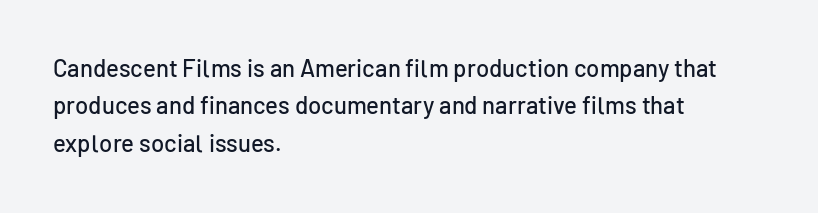
Q: Is the text italic (slanted)? A: No, it is upright.
Q: Is the text underlined? A: No.
Q: How is the paragraph aligned? A: Left-aligned.
Q: Is the spacing between letters normal or unusually wide? A: Normal.
Q: Is the spacing between lines tight, normal or loose? A: Normal.
